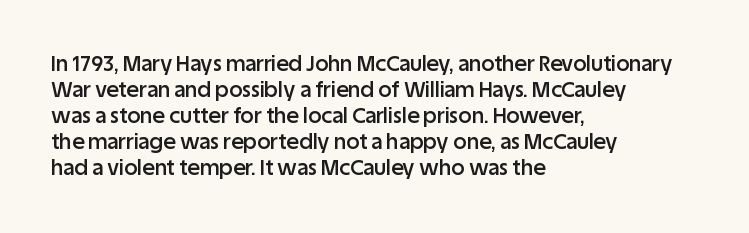
{"italic": "no", "bold": "semi", "underline": "no", "align": "left", "line_spacing_ratio": 1.24, "letter_spacing": "normal", "letter_spacing_em": 0.0, "glyph_px": 21}
